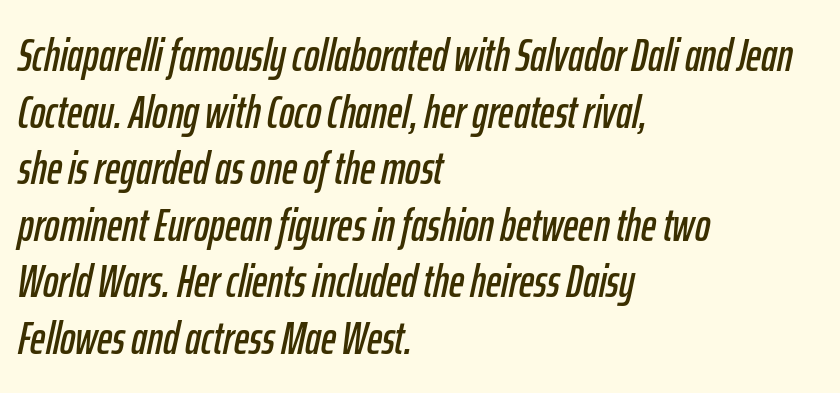
Q: Is the text italic (slanted)? A: Yes, it leans right by about 12 degrees.
Q: Is the text underlined? A: No.
Q: How is the paragraph aligned? A: Left-aligned.
Q: Is the spacing between letters normal or unusually wide? A: Normal.
Q: Width (condensed, normal, or wide)? A: Condensed.
Q: Stroke contrast? A: Low.
Q: x-height? A: Medium.
Q: Monospaced? A: No.
